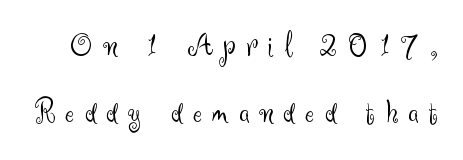
The image shows 34 px light sans-serif type, upright; set loose line spacing (1.96x), unusually wide letter spacing (+0.31 em), not underlined; medium stroke contrast and a small x-height.
